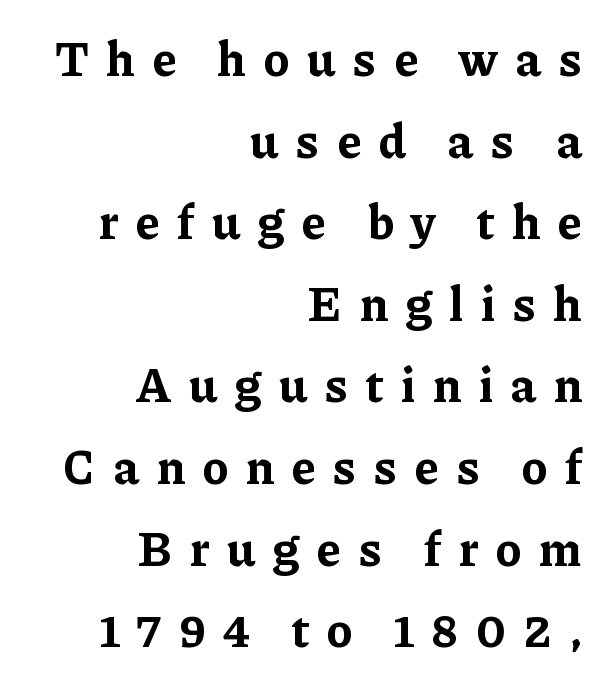
The image shows 48 px bold serif type, upright; set right-aligned, normal line spacing (1.7x), unusually wide letter spacing (+0.35 em), not underlined; low stroke contrast and a medium x-height.
